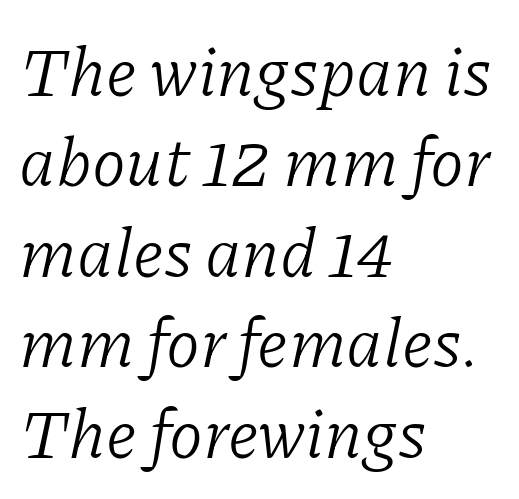
The image shows 69 px light serif type, italic (leaning right); set left-aligned, normal line spacing (1.31x), normal letter spacing, not underlined; low stroke contrast and a medium x-height.
